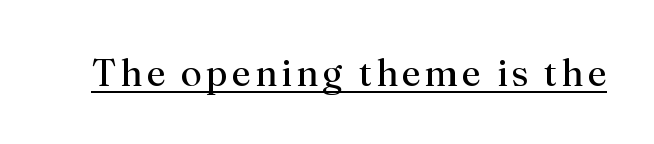
Q: Is the text bold? A: No.
Q: Is the text italic (slanted)? A: No, it is upright.
Q: Is the typeface a serif or a sans-serif typeface? A: Serif.
Q: Is the text underlined? A: Yes.
Q: Width (condensed, normal, or wide)? A: Normal.
Q: Stroke contrast? A: Medium.
Q: x-height? A: Small.
Q: Monospaced? A: No.
